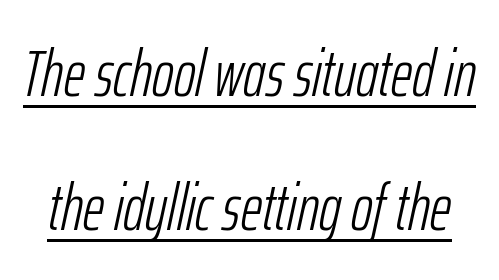
The image shows 66 px light, condensed type, italic (leaning right); set loose line spacing (2.03x), normal letter spacing, underlined; low stroke contrast and a medium x-height.
